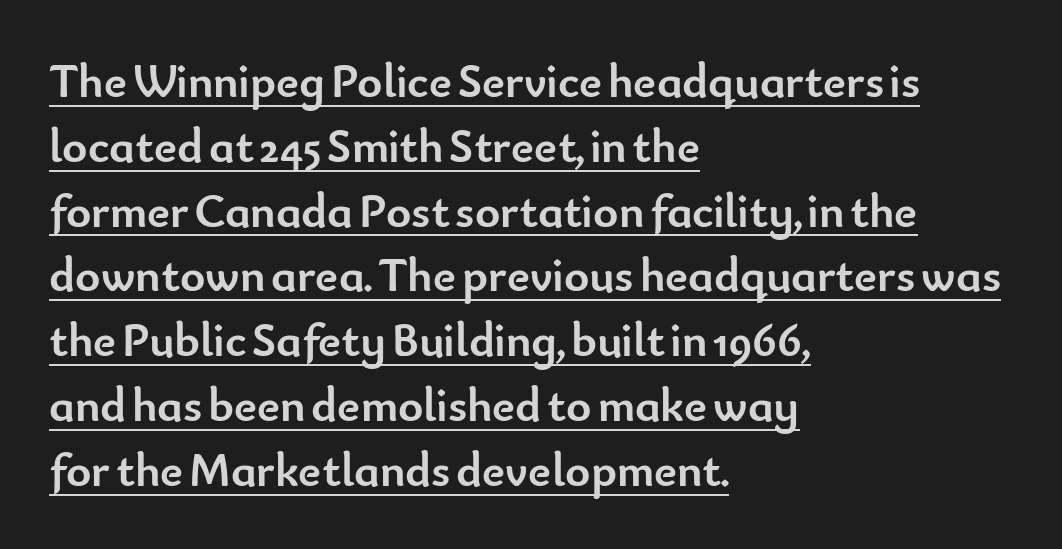
Each word holds together tightly as a unit, with standard inter-letter gaps. The string is rendered with underlining switched on. Typographically, this falls in the sans-serif category. Leading matches the norm, producing a regular column.
